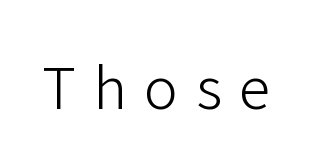
Think standard paragraph weight, or any step lighter than that. Letterform terminals end flat and unadorned throughout the passage. Tall strokes in this sample are plumb rather than angled. Spacing verdict: proportional, widths tailored to each character.
